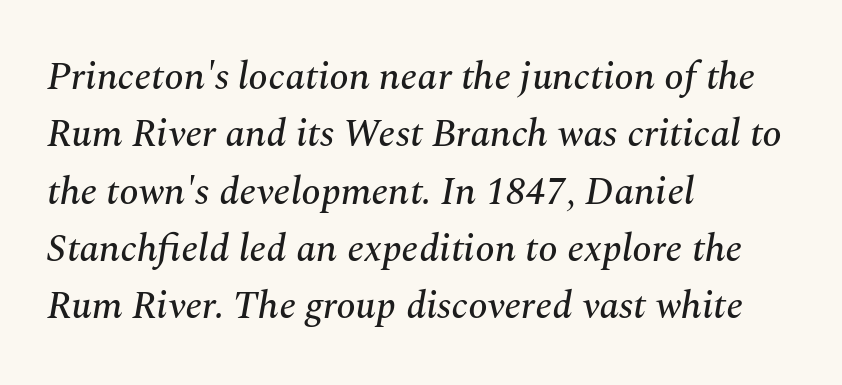
Caption: multi-line text, flush left, ragged right. Stroke terminals: seriffed. Each row of text sits above clean, open space. One glance says typical: line gaps are just what's usual. The passage shown leans; its letterforms are oblique.
